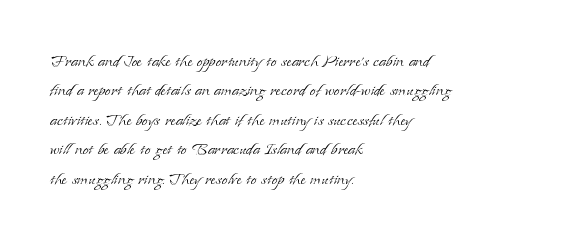
Q: Is the text bold? A: No.
Q: Is the text italic (slanted)? A: Yes.
Q: Is the text underlined? A: No.
Q: How is the paragraph aligned? A: Left-aligned.
Q: Is the spacing between letters normal or unusually wide? A: Normal.
Q: Is the spacing between lines tight, normal or loose? A: Normal.
